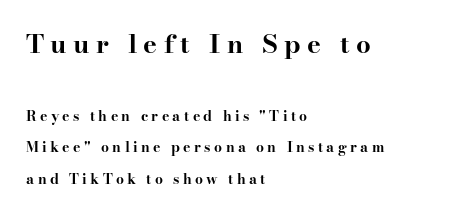
The image shows 26 px bold type, upright; set left-aligned, loose line spacing (2.26x), unusually wide letter spacing (+0.24 em), not underlined; the first (top) block is 1.86x larger.
